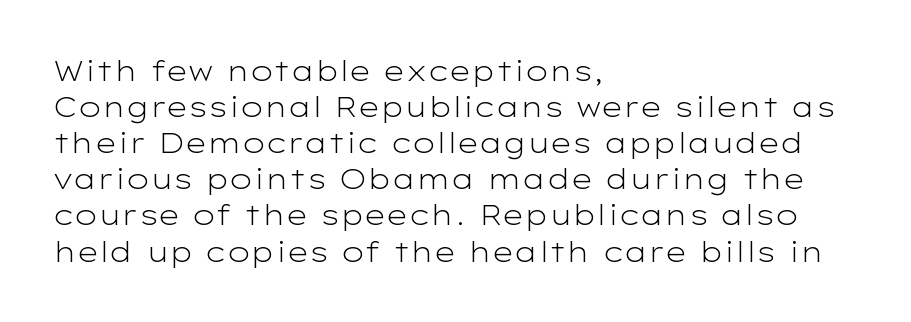
Students, observe: this is what conventionally led text looks like. The passage shown is not bold in any degree. I'd call this a sans setting — the letters go barefoot. Varying glyph widths throughout — classic text-font behaviour. Unlike italic type, these characters show no tilt at all.
